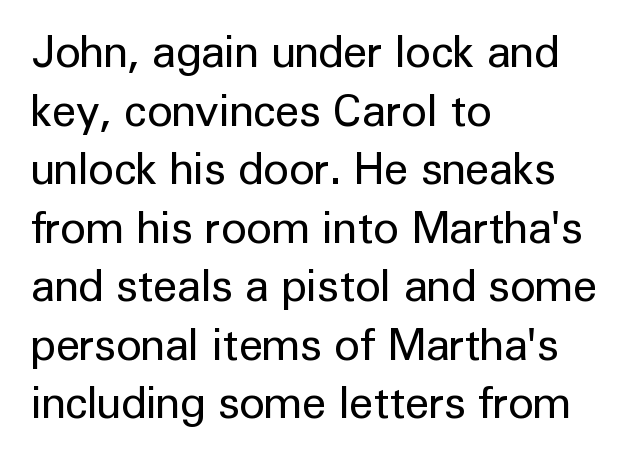
The typeface chosen for these lines omits serifs. Whoever set this chose a conventional vertical rhythm. Layout note: lines flush left. Think standard paragraph weight, or any step lighter than that. Spacing verdict: proportional, widths tailored to each character.
